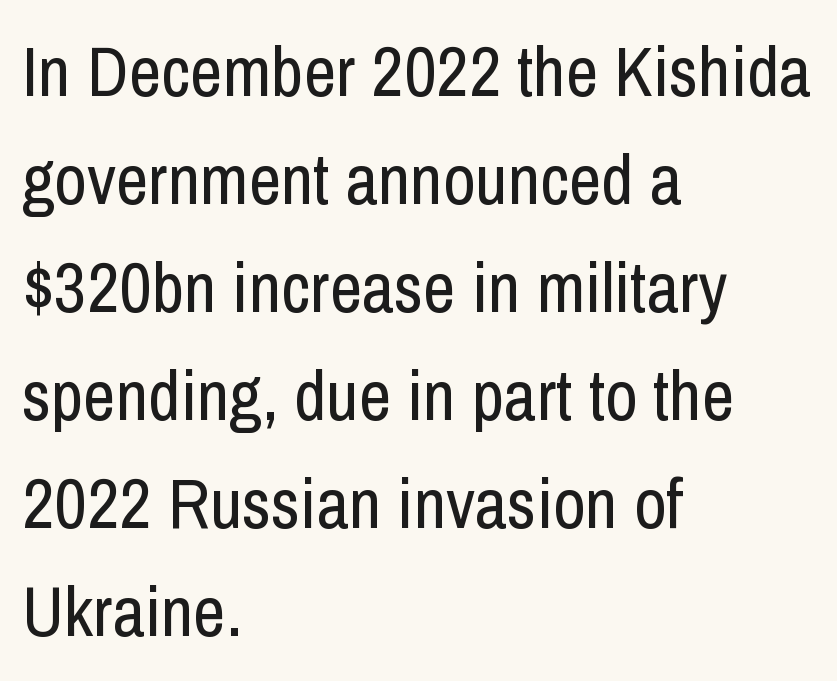
{"serif": "no", "italic": "no", "bold": "no", "weight": "regular", "width": "condensed", "stroke_contrast": "low", "x_height": "medium", "monospaced": "no", "underline": "no", "align": "left", "line_spacing": "normal", "line_spacing_ratio": 1.52, "letter_spacing": "normal", "letter_spacing_em": 0.0, "glyph_px": 71}
